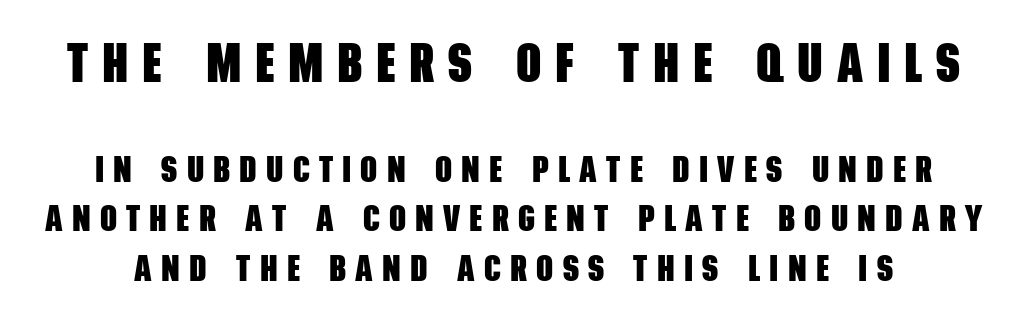
The image shows 55 px heavy, condensed sans-serif type; set normal line spacing (1.33x), unusually wide letter spacing (+0.25 em), not underlined; the first (top) block is 1.49x larger; low stroke contrast and a large x-height.
